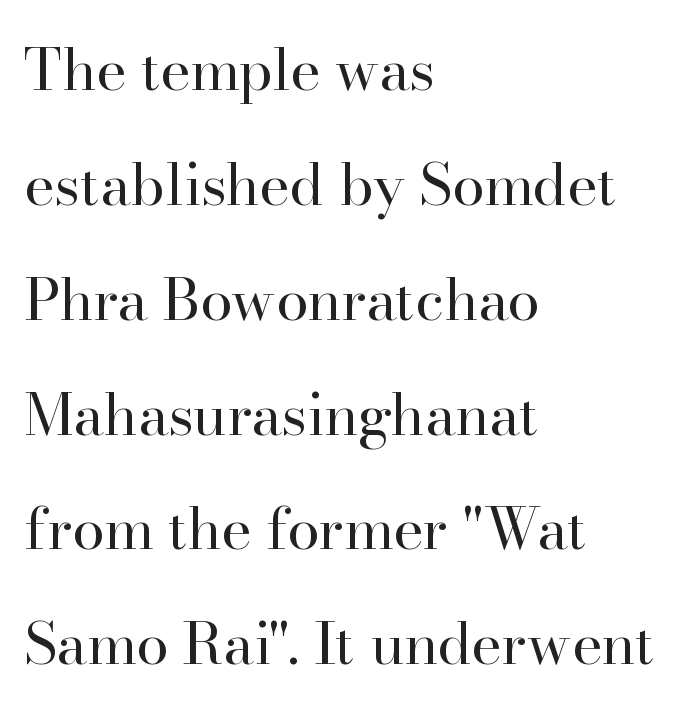
The image shows 58 px regular-weight serif type, upright; set left-aligned, loose line spacing (1.98x), normal letter spacing, not underlined; high stroke contrast and a small x-height.
